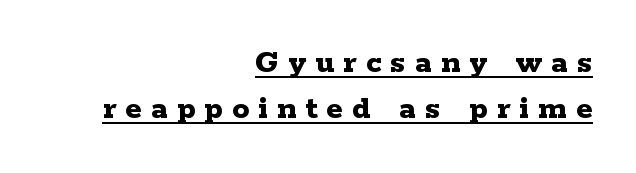
A typesetter would call this heavily tracked-out type. As a designer I'd log this as weight 700, bold. The characters display serif detailing at their extremities. Quick note: interline space is typical. Leftover space on each line is placed entirely before the opening word.
